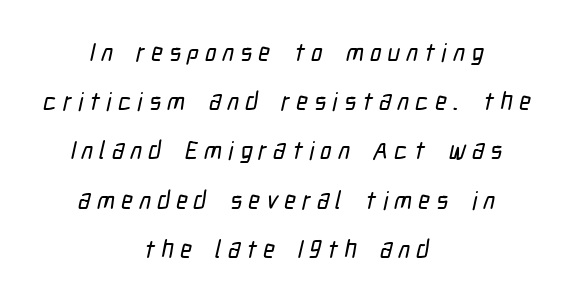
Line spacing here is loose. Casual observation: everything's sitting right in the middle. The zone under the glyphs is completely vacant. Display-style spreading of the glyphs; the letterfit is very open.
